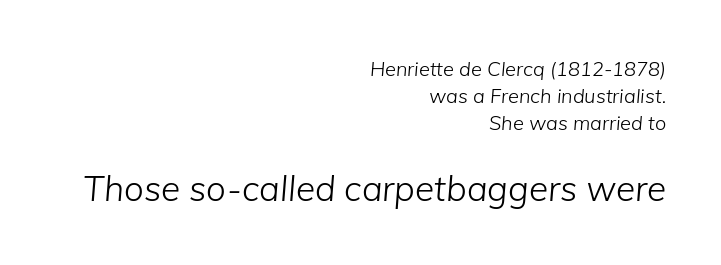
Beneath every word, the page is bare. Block two is the big one; block one sits smaller above it. The letters advance in unequal steps, a hallmark of proportional type. Italic: yes, the glyphs are oblique.
